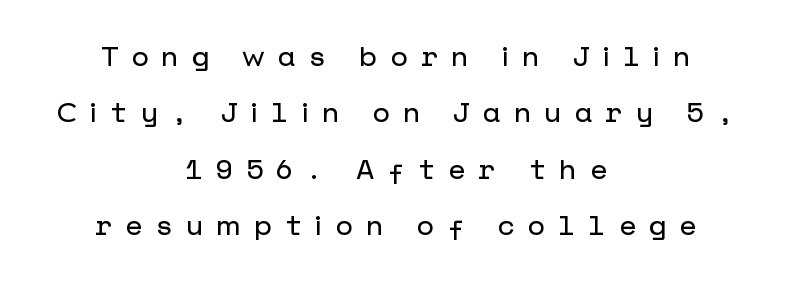
Q: Is the text italic (slanted)? A: No, it is upright.
Q: Is the typeface a serif or a sans-serif typeface? A: Sans-serif.
Q: Is the text underlined? A: No.
Q: How is the paragraph aligned? A: Centered.
Q: Is the spacing between letters normal or unusually wide? A: Unusually wide.
Q: Is the spacing between lines tight, normal or loose? A: Loose.
Q: Width (condensed, normal, or wide)? A: Normal.
Q: Stroke contrast? A: Low.
Q: x-height? A: Medium.
